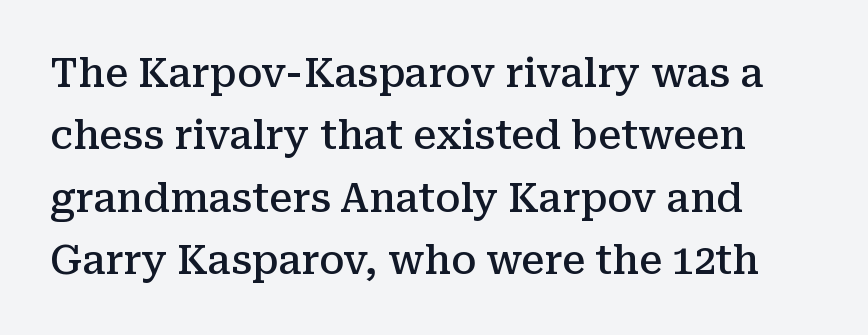
The image shows 39 px semibold serif type, upright; set normal line spacing (1.6x), normal letter spacing, not underlined; medium stroke contrast and a medium x-height.
